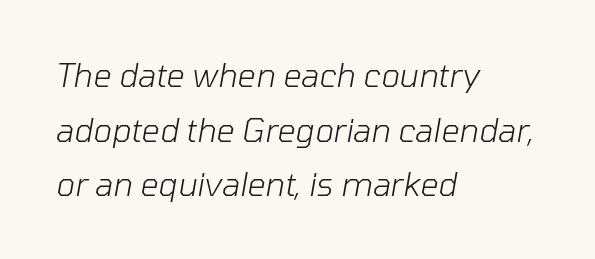
The image shows 32 px light type, italic (leaning right); set left-aligned, line spacing 1.71x, normal letter spacing, not underlined; low stroke contrast and a medium x-height.
